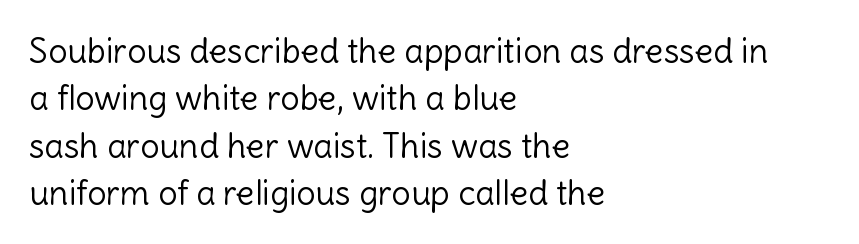
{"serif": "no", "italic": "no", "bold": "no", "weight": "light", "width": "normal", "x_height": "medium", "monospaced": "no", "underline": "no", "align": "left", "line_spacing": "normal", "line_spacing_ratio": 1.39, "letter_spacing": "normal", "letter_spacing_em": 0.0, "glyph_px": 34}
